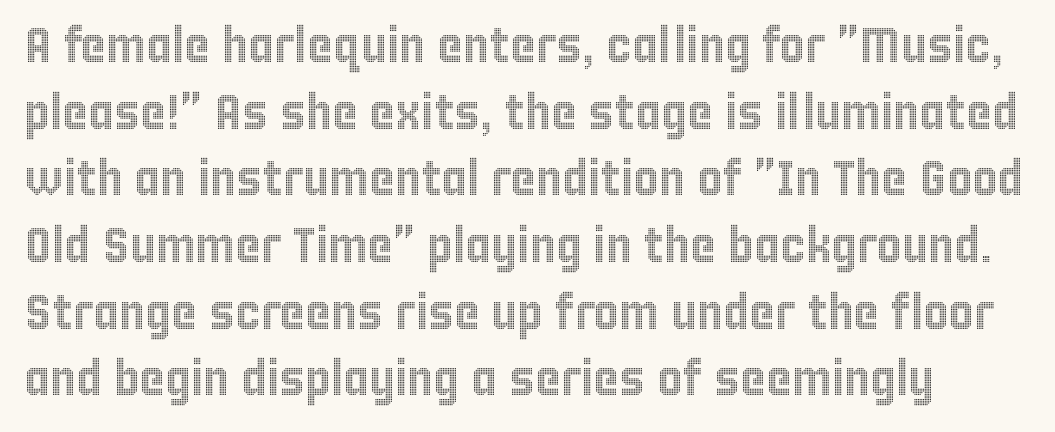
Q: Is the text italic (slanted)? A: No, it is upright.
Q: Is the text underlined? A: No.
Q: Is the spacing between letters normal or unusually wide? A: Normal.
Q: Is the spacing between lines tight, normal or loose? A: Normal.
Q: Width (condensed, normal, or wide)? A: Condensed.
Q: x-height? A: Large.
Q: Monospaced? A: No.
